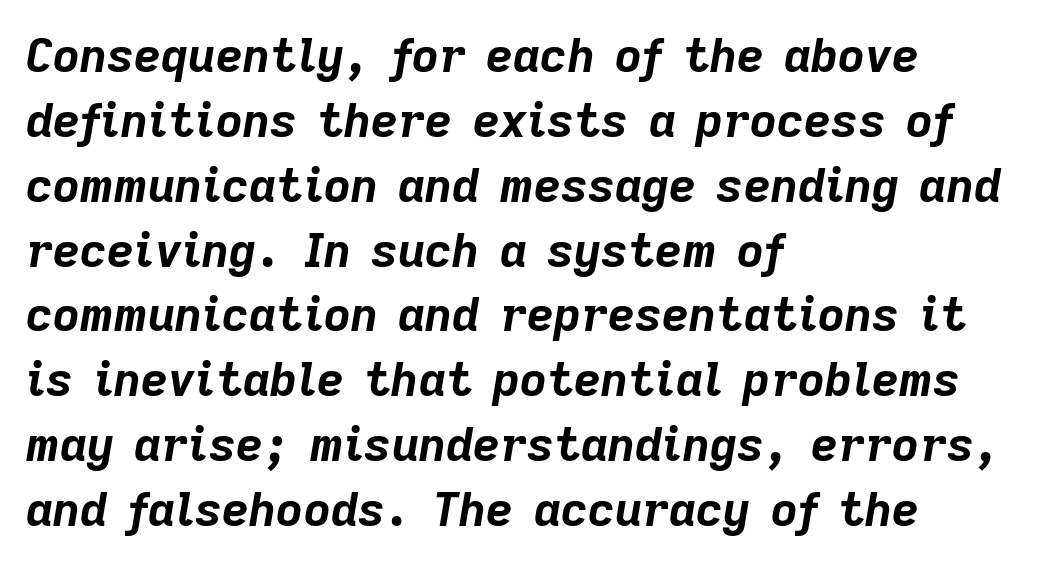
Q: Is the text bold? A: Yes.
Q: Is the text italic (slanted)? A: Yes, it leans right by about 9 degrees.
Q: Is the text underlined? A: No.
Q: How is the paragraph aligned? A: Left-aligned.
Q: Is the spacing between letters normal or unusually wide? A: Normal.
Q: Is the spacing between lines tight, normal or loose? A: Normal.
Q: Width (condensed, normal, or wide)? A: Normal.
Q: Stroke contrast? A: Low.
Q: x-height? A: Medium.
Q: Monospaced? A: No.
